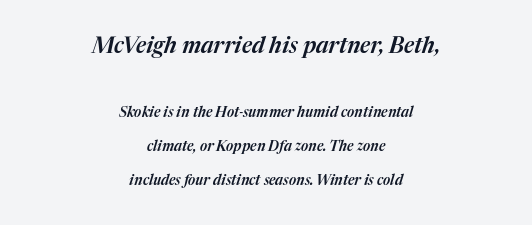
Glyph-to-glyph distance matches everyday printed text. Notice how the passage keeps no hard edge, just a central spine. Every character sits at an angle, as italics do. If you measured baseline to baseline, you'd find a long distance. Check under the words: just untouched page. Reading top to bottom, the characters get smaller at the block break.
